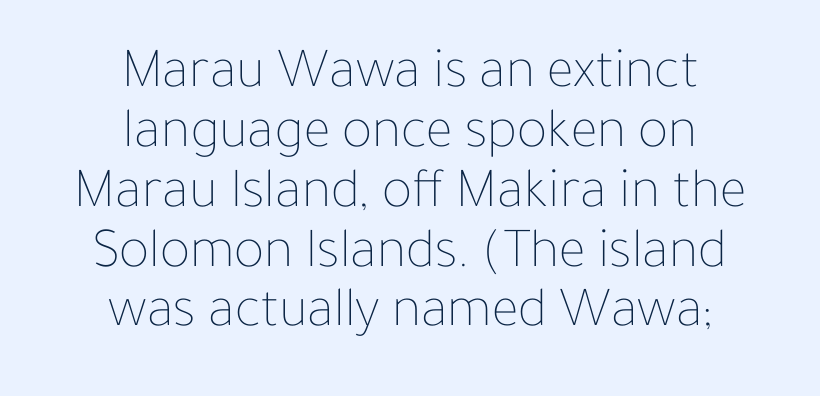
Each letter keeps its own natural width here, so spacing adapts to shape. The passage shown has conventional tracking throughout. On a weight scale, this lands at 450 or below. The setting favours the middle, as headings and verse often do. The designer dialed line spacing down below the default. Words float on clear page, feet unadorned.
